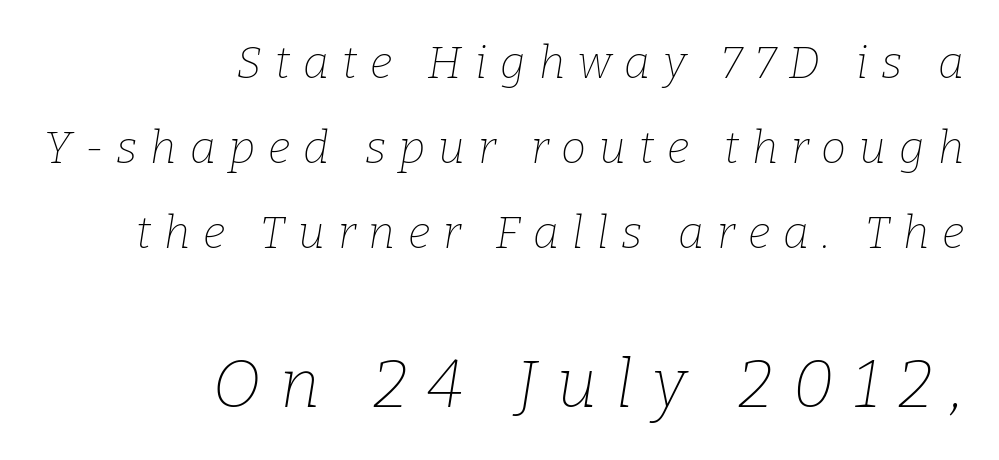
Q: Is the text bold? A: No.
Q: Is the text italic (slanted)? A: Yes, it leans right by about 9 degrees.
Q: Is the typeface a serif or a sans-serif typeface? A: Serif.
Q: Is the text underlined? A: No.
Q: How is the paragraph aligned? A: Right-aligned.
Q: Is the spacing between letters normal or unusually wide? A: Unusually wide.
Q: Which block of text is set in a larger size, the first (top) or the second (bottom)? A: The second (bottom) one.
Q: Width (condensed, normal, or wide)? A: Normal.
Q: Stroke contrast? A: Low.
Q: x-height? A: Medium.
Q: Monospaced? A: No.
